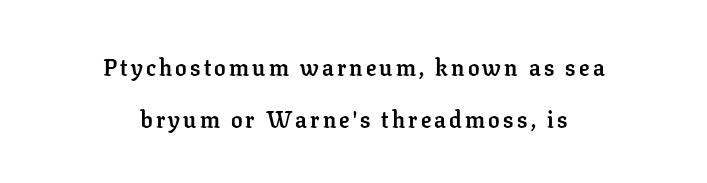
The paragraph shown floats in the horizontal middle. Descender tails drop into unmarked territory. The block of text is sparse from top to bottom, with ample space between rows. Pretty heavy lettering here — definitely bold. This is the regular roman posture of the typeface.
